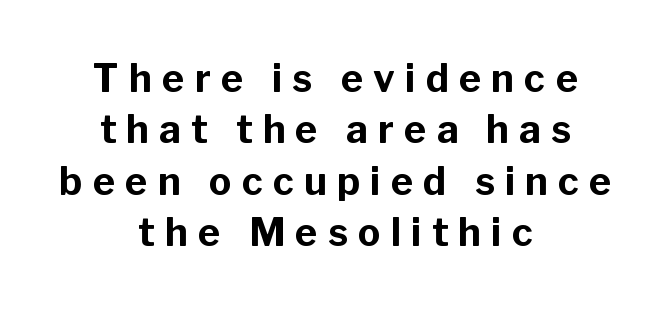
Q: Is the text bold? A: Yes.
Q: Is the text italic (slanted)? A: No, it is upright.
Q: Is the typeface a serif or a sans-serif typeface? A: Sans-serif.
Q: Is the text underlined? A: No.
Q: How is the paragraph aligned? A: Centered.
Q: Is the spacing between letters normal or unusually wide? A: Unusually wide.
Q: Is the spacing between lines tight, normal or loose? A: Normal.
Q: Width (condensed, normal, or wide)? A: Normal.
Q: Stroke contrast? A: Low.
Q: x-height? A: Medium.
Q: Monospaced? A: No.
